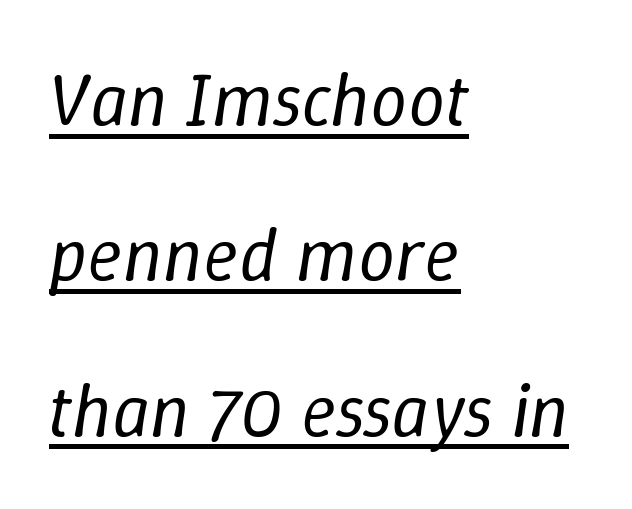
{"italic": "yes", "lean": "right", "slant_degrees": 9, "bold": "no", "weight": "regular", "width": "normal", "stroke_contrast": "low", "x_height": "medium", "monospaced": "no", "underline": "yes", "align": "left", "line_spacing": "loose", "line_spacing_ratio": 2.1, "letter_spacing": "normal", "letter_spacing_em": 0.0, "glyph_px": 74}
